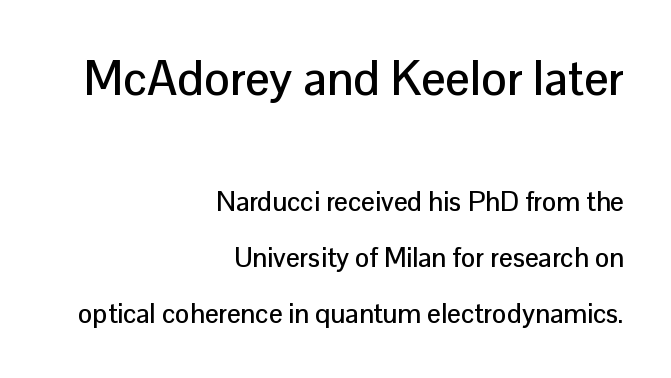
{"serif": "no", "italic": "no", "width": "normal", "stroke_contrast": "low", "x_height": "medium", "monospaced": "no", "underline": "no", "align": "right", "line_spacing": "loose", "line_spacing_ratio": 2.06, "letter_spacing": "normal", "letter_spacing_em": 0.0, "larger_block": "first", "size_ratio": 1.78, "glyph_px": 48}
